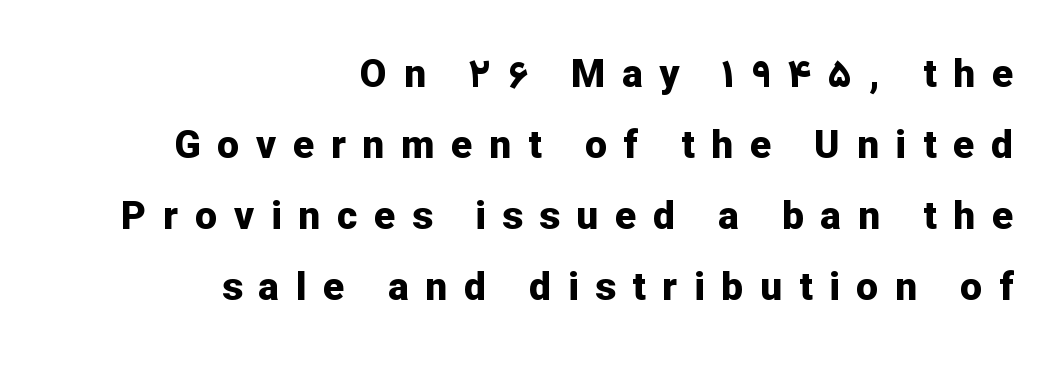
The image shows 39 px bold sans-serif type, upright; set right-aligned, line spacing 1.82x, unusually wide letter spacing (+0.43 em), not underlined; low stroke contrast and a medium x-height.
